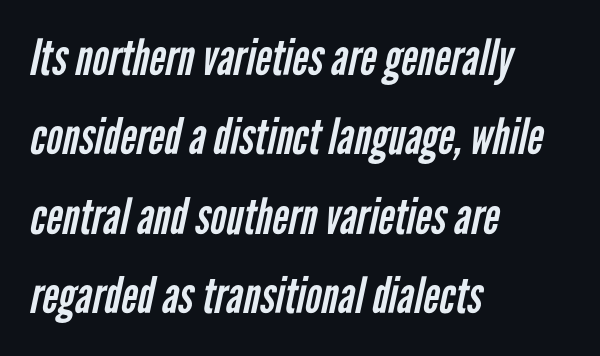
The image shows 50 px regular-weight, condensed sans-serif type; set left-aligned, normal line spacing (1.59x), normal letter spacing, not underlined; low stroke contrast and a medium x-height.
